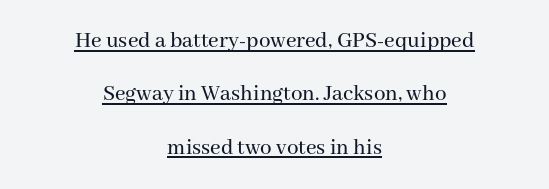
{"italic": "no", "underline": "yes", "align": "center", "line_spacing": "loose", "line_spacing_ratio": 2.32, "letter_spacing": "normal", "letter_spacing_em": 0.0, "glyph_px": 23}
